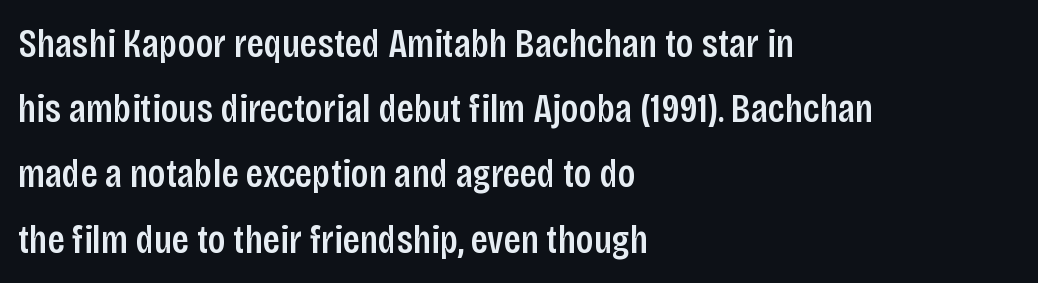
The image shows 41 px condensed sans-serif type, upright; set left-aligned, normal line spacing (1.59x), normal letter spacing, not underlined; low stroke contrast and a large x-height.
